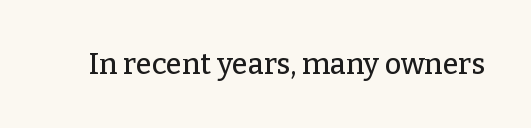
The image shows 29 px serif type, upright; set normal letter spacing, not underlined; low stroke contrast and a medium x-height.
